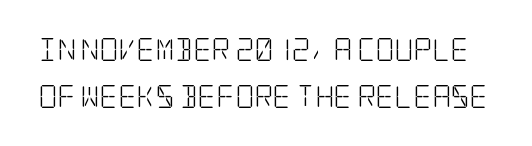
The image shows 23 px text type, upright; set loose line spacing (2.04x), normal letter spacing, not underlined.
